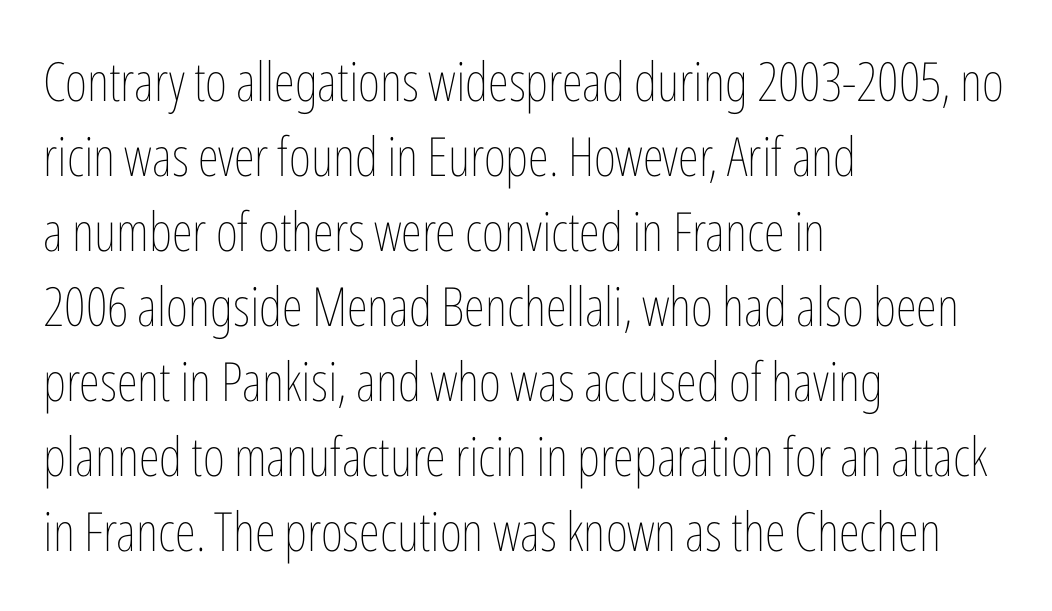
{"italic": "no", "bold": "no", "weight": "thin", "width": "condensed", "stroke_contrast": "low", "x_height": "medium", "monospaced": "no", "underline": "no", "align": "left", "line_spacing": "normal", "line_spacing_ratio": 1.39, "letter_spacing": "normal", "letter_spacing_em": 0.0, "glyph_px": 54}
